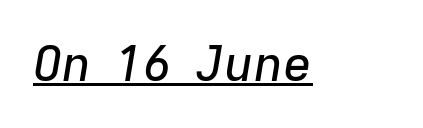
Compared with undecorated copy, this sample adds a rule below the words. Spacing between characters is what you'd get straight out of the box. It's the slanting kind of type. Proportional: the letters do not fall into vertical columns.
